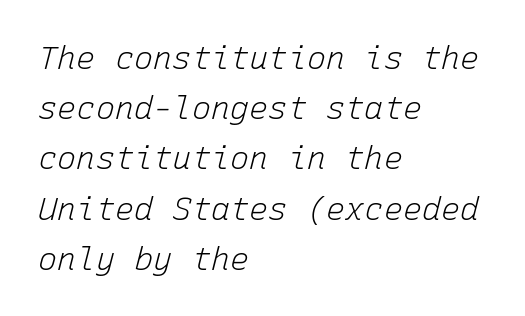
Successive baselines arrive at the customary interval. There's an unmistakable incline to the writing here. The passage shown is typed in a monospace face where columns stay perfectly aligned. Words appear dense and cohesive because spacing is normal. Quick note: underline off. A light-to-regular cut is what we see here.
